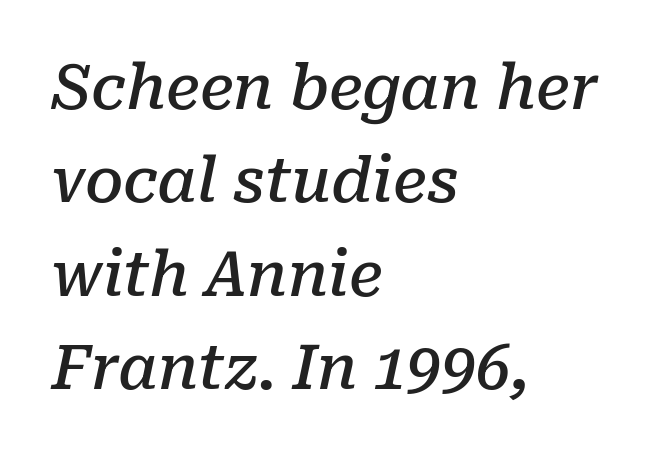
Horizontally, the lines are justified to the leading edge only. Regarding leading, the lines here are spaced in the standard way. To sum up the face: it has serifs. You could call the tracking neutral — neither tight nor loose. Looks like regular typesetting: each glyph gets only the width it needs.
